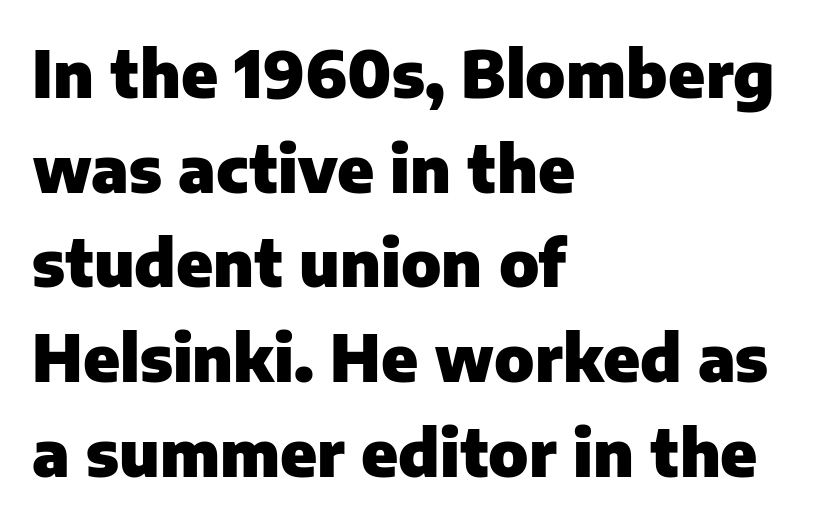
The image shows 64 px heavy sans-serif type, upright; set left-aligned, normal line spacing (1.48x), normal letter spacing, not underlined; low stroke contrast and a medium x-height.
